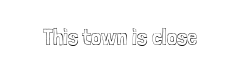
Q: Is the text italic (slanted)? A: No, it is upright.
Q: Is the text underlined? A: No.
Q: Is the spacing between letters normal or unusually wide? A: Normal.
